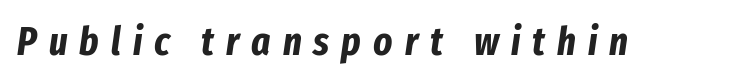
{"italic": "yes", "lean": "right", "slant_degrees": 8, "bold": "yes", "weight": "bold", "width": "condensed", "stroke_contrast": "low", "x_height": "medium", "monospaced": "no", "underline": "no", "letter_spacing": "wide", "letter_spacing_em": 0.3, "glyph_px": 40}
